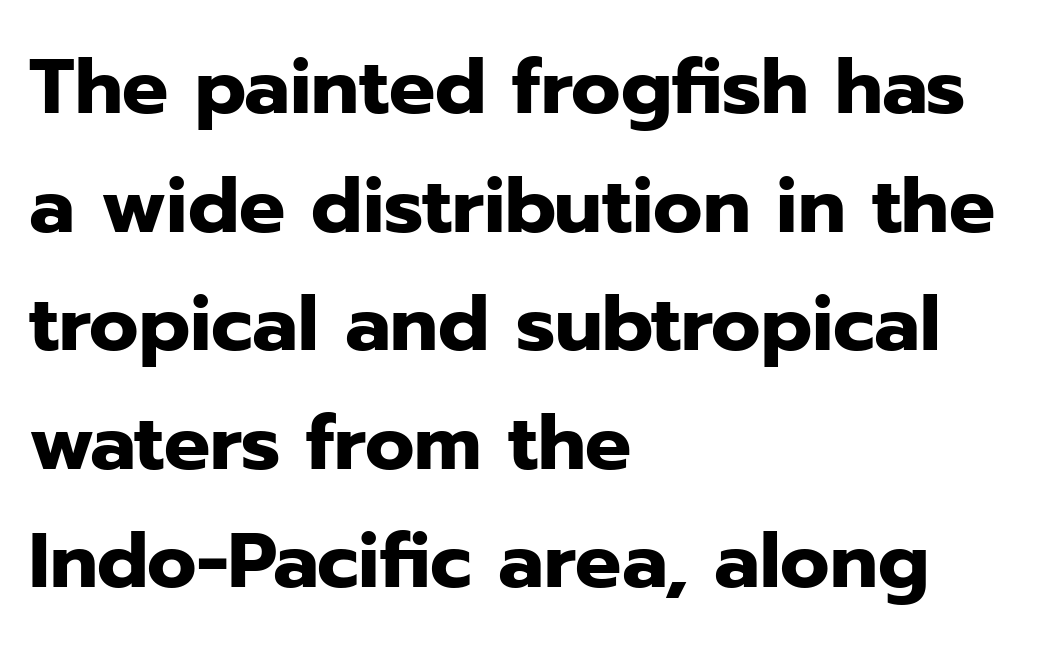
Compared with an ordinary text face, these strokes are far heavier — a full bold. Letters rest on an invisible, unmarked baseline. The letters sit at their default tracking, neither squeezed nor spread. The face used here is proportionally spaced, like ordinary book or web type. Posture: vertical. Does the leading feel generous? No, just average.
